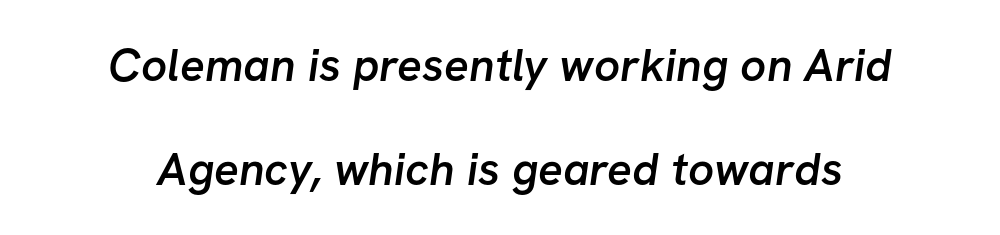
Q: Is the text bold? A: Semi-bold.
Q: Is the typeface a serif or a sans-serif typeface? A: Sans-serif.
Q: Is the text underlined? A: No.
Q: How is the paragraph aligned? A: Centered.
Q: Is the spacing between letters normal or unusually wide? A: Normal.
Q: Is the spacing between lines tight, normal or loose? A: Loose.
Q: Width (condensed, normal, or wide)? A: Normal.
Q: Stroke contrast? A: Low.
Q: x-height? A: Medium.
Q: Monospaced? A: No.
